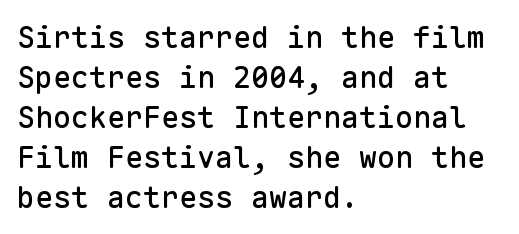
The image shows 30 px sans-serif type, upright, monospaced; set left-aligned, normal line spacing (1.33x), normal letter spacing, not underlined; low stroke contrast and a medium x-height.
